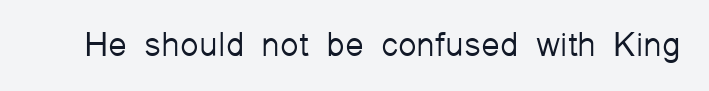
{"serif": "no", "italic": "no", "bold": "no", "weight": "light", "width": "normal", "stroke_contrast": "low", "x_height": "medium", "monospaced": "no", "underline": "no", "letter_spacing": "normal", "letter_spacing_em": 0.0, "glyph_px": 34}
